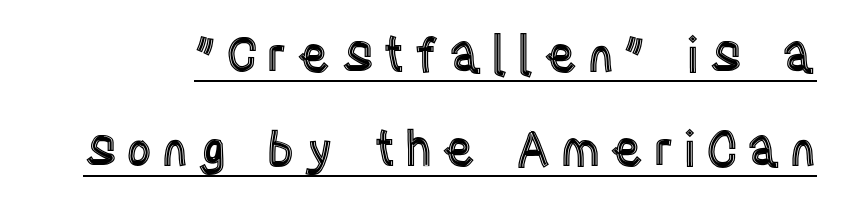
Q: Is the text italic (slanted)? A: No, it is upright.
Q: Is the text underlined? A: Yes.
Q: Is the spacing between lines tight, normal or loose? A: Loose.
Q: Width (condensed, normal, or wide)? A: Condensed.
Q: x-height? A: Large.
Q: Monospaced? A: No.
